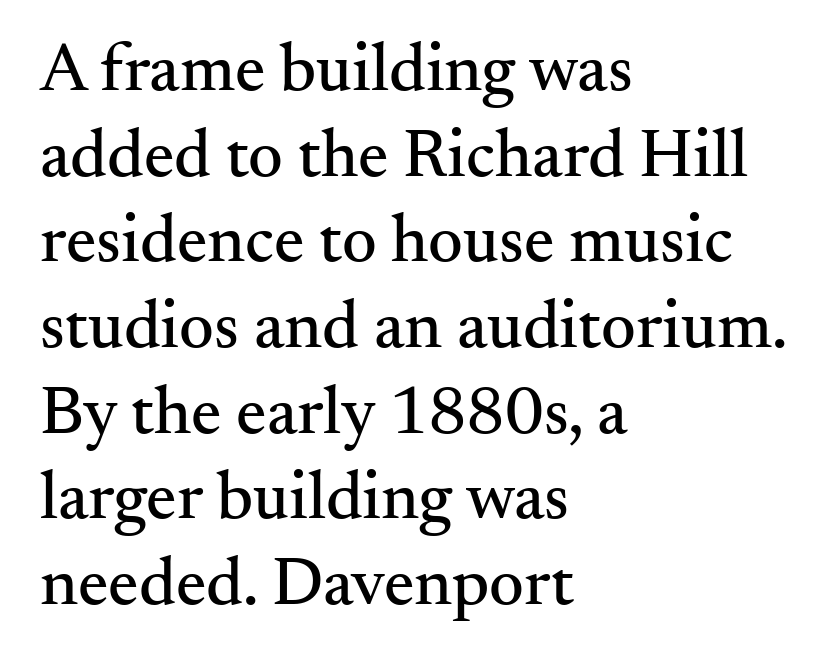
The image shows 68 px serif type, upright; set left-aligned, normal line spacing (1.26x), normal letter spacing, not underlined; medium stroke contrast and a small x-height.
